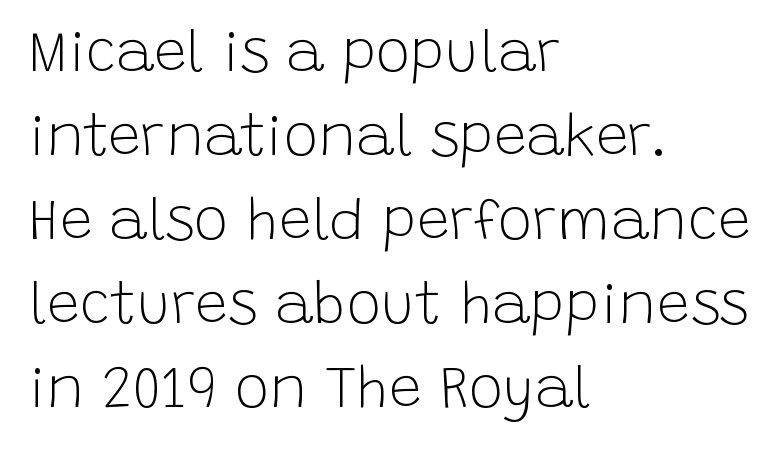
{"serif": "no", "italic": "no", "bold": "no", "weight": "light", "width": "normal", "stroke_contrast": "low", "x_height": "large", "monospaced": "no", "underline": "no", "align": "left", "line_spacing": "normal", "line_spacing_ratio": 1.45, "letter_spacing": "normal", "letter_spacing_em": 0.0, "glyph_px": 58}
